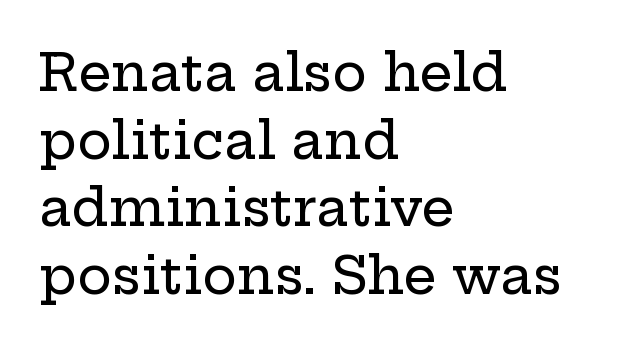
The image shows 52 px wide serif type, upright; set left-aligned, normal line spacing (1.3x), normal letter spacing, not underlined; low stroke contrast and a medium x-height.
